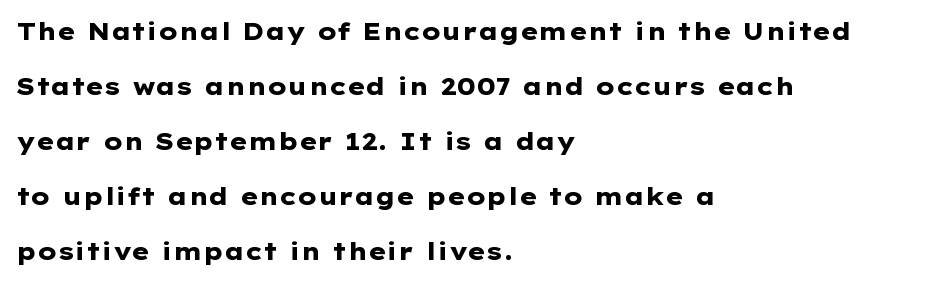
The letters sit at their default tracking, neither squeezed nor spread. Look at the stroke-to-counter ratio: heavy, a bold. Left-aligned paragraph, ragged on the right. These lines stand farther apart than default settings would place them. The strip under each line holds only bare page. These lines were composed using upright roman letters.
